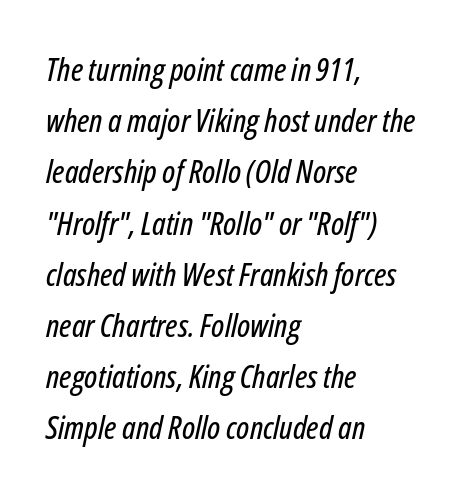
Q: Is the text italic (slanted)? A: Yes, it leans right by about 12 degrees.
Q: Is the text underlined? A: No.
Q: How is the paragraph aligned? A: Left-aligned.
Q: Is the spacing between letters normal or unusually wide? A: Normal.
Q: Is the spacing between lines tight, normal or loose? A: Normal.
Q: Width (condensed, normal, or wide)? A: Condensed.
Q: Stroke contrast? A: Low.
Q: x-height? A: Medium.
Q: Monospaced? A: No.
